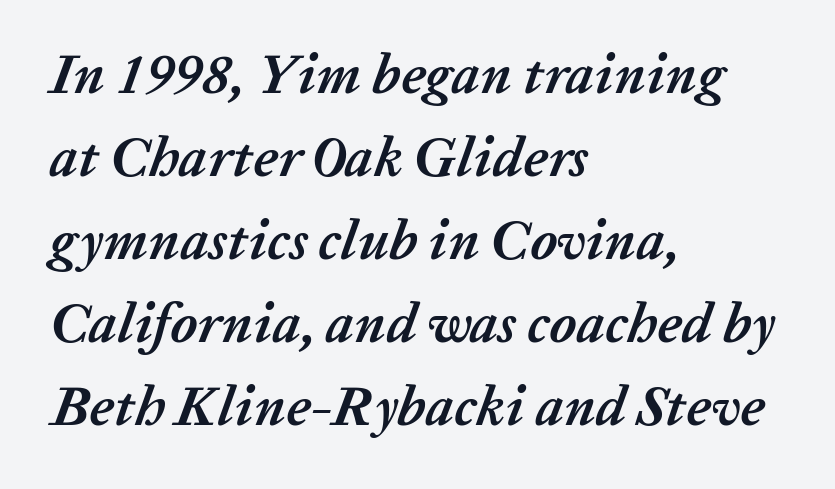
Unmarked baselines from the first word to the last. Heavy, bold letterforms. You could not count columns in this text — the font is proportionally spaced. Every row of glyphs begins at an identical x-position on the left.
